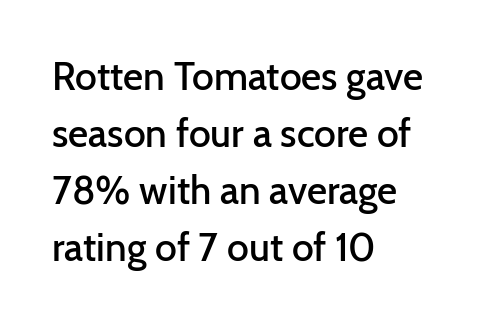
Summary of vertical rhythm: regular, with standard interline spacing. Each glyph is drawn with semibold strokes, heavier than normal yet not fully bold. Designer's note — italics off, roman on. The rendering uses natural spacing where letterforms have individual widths.
